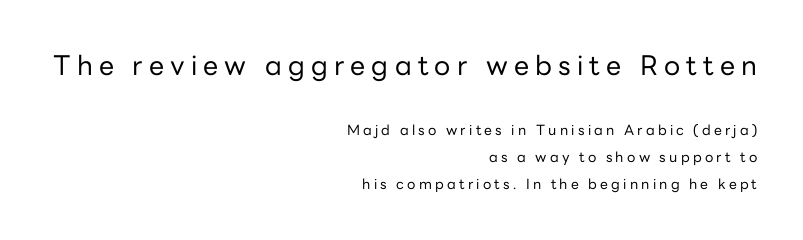
Q: Is the text bold? A: No.
Q: Is the text italic (slanted)? A: No, it is upright.
Q: Is the text underlined? A: No.
Q: How is the paragraph aligned? A: Right-aligned.
Q: Is the spacing between letters normal or unusually wide? A: Unusually wide.
Q: Is the spacing between lines tight, normal or loose? A: Loose.
Q: Which block of text is set in a larger size, the first (top) or the second (bottom)? A: The first (top) one.
